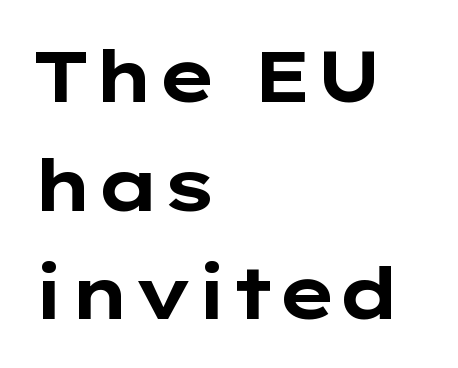
Check under the words: just untouched page. Looks like regular typesetting: each glyph gets only the width it needs. If you drew a ruler down the left edge, every line would touch it. Look at the stroke-to-counter ratio: heavy, a bold. Vertical spacing — default. Rendered with straight, roman letterforms.
